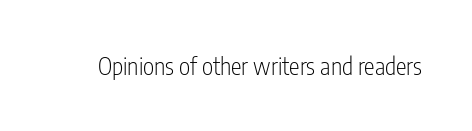
{"italic": "no", "bold": "no", "underline": "no", "letter_spacing": "normal", "letter_spacing_em": 0.0, "glyph_px": 24}
